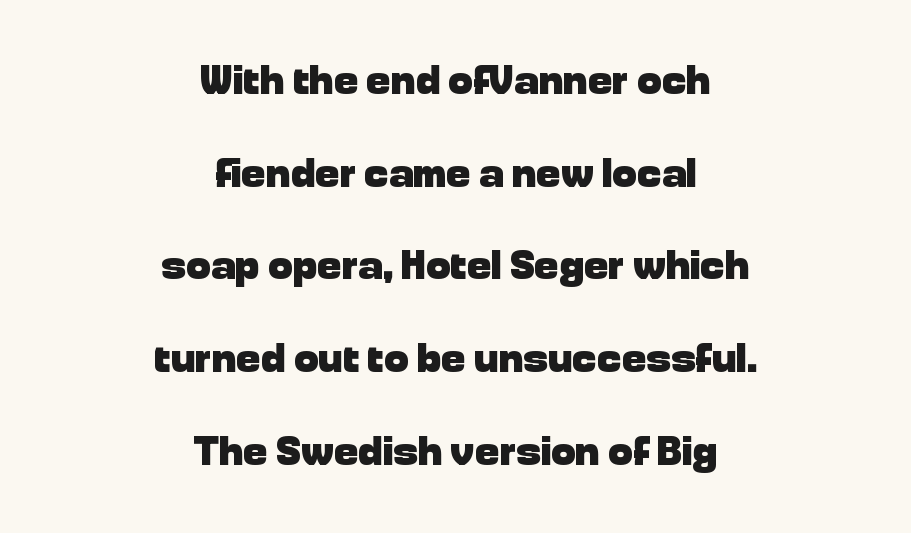
This sample has the flowing, uneven cadence of proportional lettering. The paragraph shown floats in the horizontal middle. This rendering employs a face without finishing strokes, i.e., a sans-serif. Only glyphs here, with clear space below each row.
